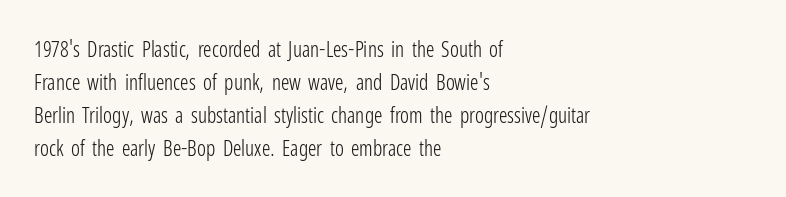
The image shows 21 px text type, upright; set left-aligned, normal line spacing (1.57x), normal letter spacing, not underlined.
